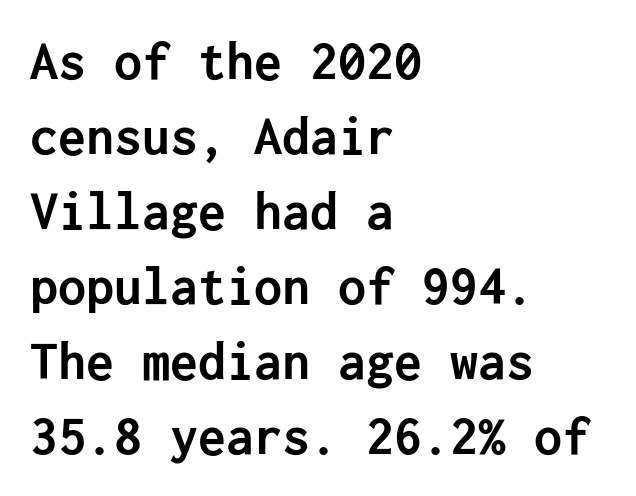
Vertically, the passage feels balanced, rows spaced as you'd expect. Each line starts at the same left margin while the right side varies. The lettering holds an erect, upright posture throughout. Rule under the text: the space is simply empty.
